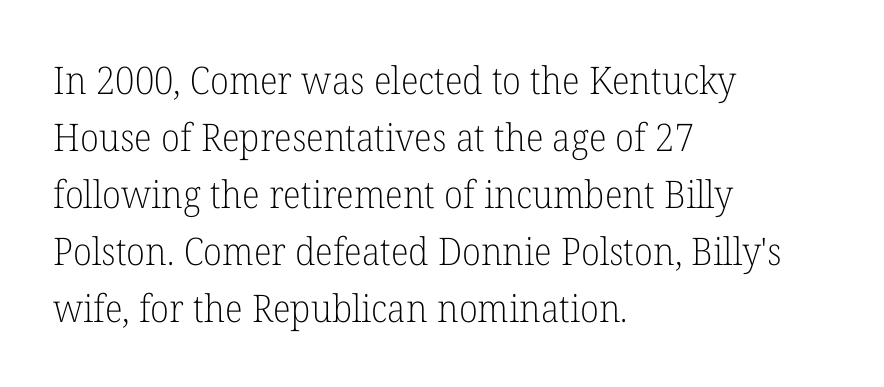
{"serif": "yes", "italic": "no", "bold": "no", "weight": "light", "width": "normal", "stroke_contrast": "low", "x_height": "medium", "monospaced": "no", "underline": "no", "align": "left", "line_spacing": "normal", "line_spacing_ratio": 1.5, "letter_spacing": "normal", "letter_spacing_em": 0.0, "glyph_px": 38}
